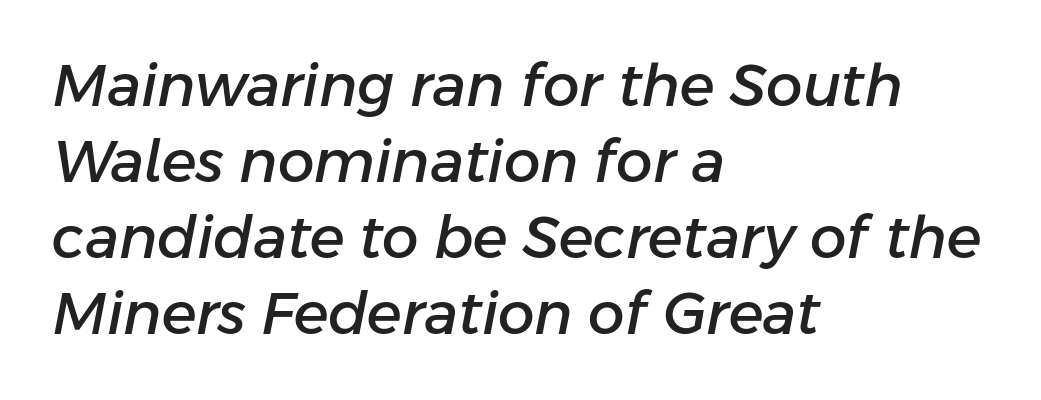
The image shows 58 px text type, italic (leaning right); set left-aligned, normal line spacing (1.31x), normal letter spacing, not underlined; low stroke contrast and a medium x-height.
